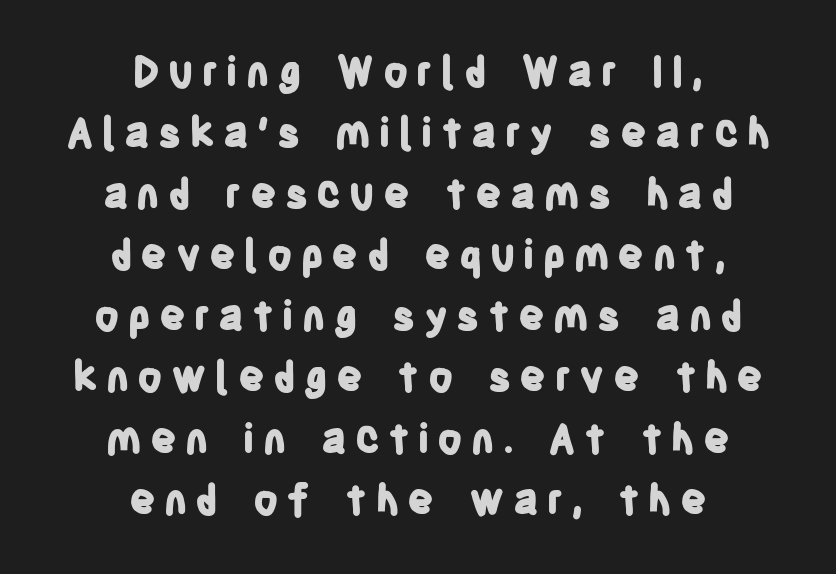
{"serif": "no", "italic": "no", "bold": "yes", "weight": "bold", "width": "condensed", "stroke_contrast": "low", "x_height": "large", "monospaced": "no", "underline": "no", "align": "center", "line_spacing": "normal", "line_spacing_ratio": 1.49, "letter_spacing": "wide", "letter_spacing_em": 0.2, "glyph_px": 41}
